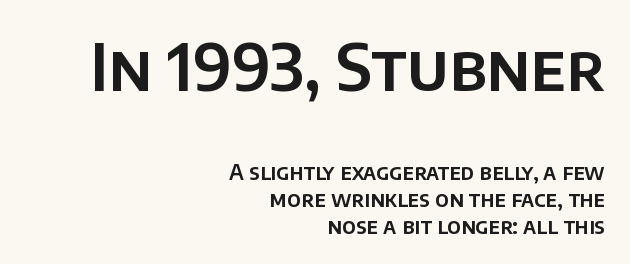
Descenders hang freely into open space. The line-height multiplier appears to be the usual default. Tracking here is standard; glyphs follow each other at the usual distance. The specimen reads as upright at a glance. To sum up the face: it is a sans, with no serifs.
